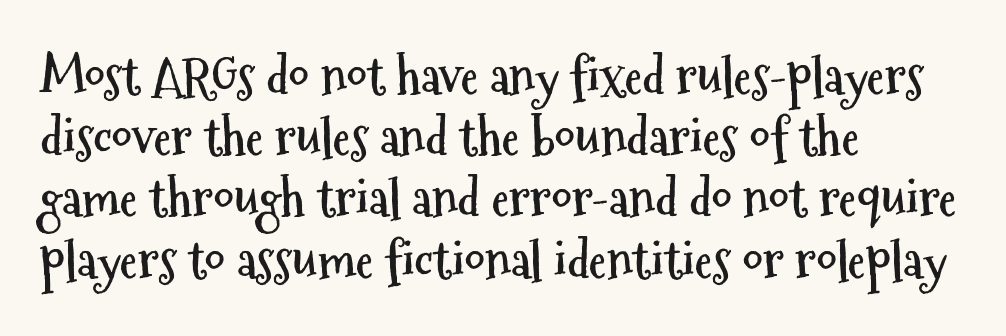
The lettering holds an erect, upright posture throughout. Is this a sans? Yes — the strokes have no serifs. Here the designer chose a conventional face with non-uniform glyph widths. Reading down the block, your eye returns to a fixed left position each line. You could call the tracking neutral — neither tight nor loose.
